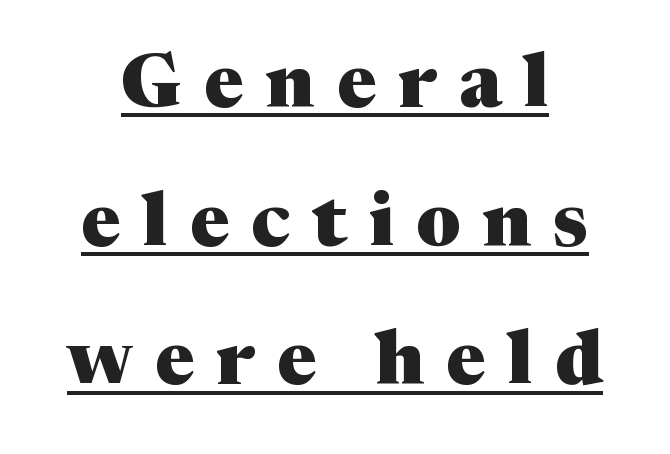
The image shows 75 px heavy serif type, upright; set centered, line spacing 1.85x, unusually wide letter spacing (+0.29 em), underlined; medium stroke contrast and a medium x-height.
